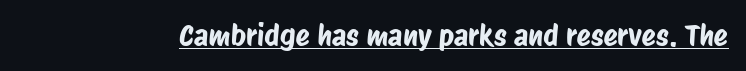
{"serif": "no", "width": "condensed", "stroke_contrast": "low", "x_height": "large", "monospaced": "no", "underline": "yes", "letter_spacing": "normal", "letter_spacing_em": 0.0, "glyph_px": 29}
